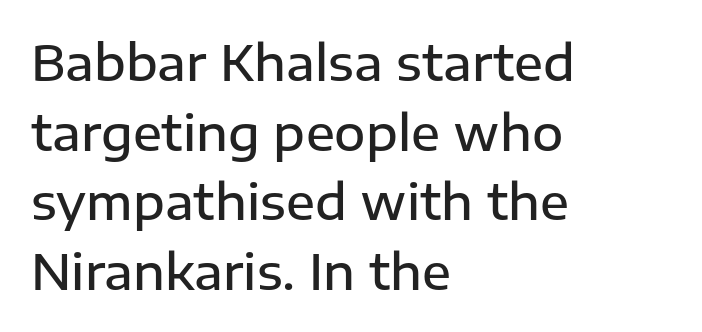
Honestly, there is no underline to notice here at all. Line starts are locked; line ends wander. This block has exactly the height ordinary leading produces. Letter spacing: default. Are there feet on the stems? There aren't — it's a sans.
